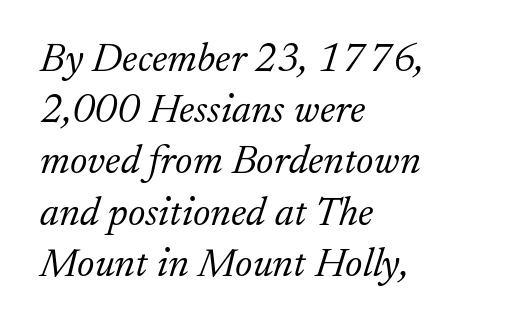
Q: Is the text bold? A: No.
Q: Is the text italic (slanted)? A: Yes, it leans right by about 17 degrees.
Q: Is the typeface a serif or a sans-serif typeface? A: Serif.
Q: Is the text underlined? A: No.
Q: How is the paragraph aligned? A: Left-aligned.
Q: Is the spacing between letters normal or unusually wide? A: Normal.
Q: Is the spacing between lines tight, normal or loose? A: Normal.
Q: Width (condensed, normal, or wide)? A: Normal.
Q: Stroke contrast? A: Low.
Q: x-height? A: Small.
Q: Monospaced? A: No.
